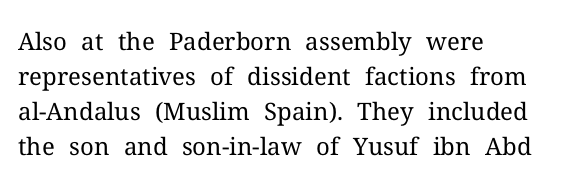
No word sits above an underline. This is the regular roman posture of the typeface. The lines in this sample share a left origin and differ only in where they stop. Successive baselines arrive at the customary interval.
